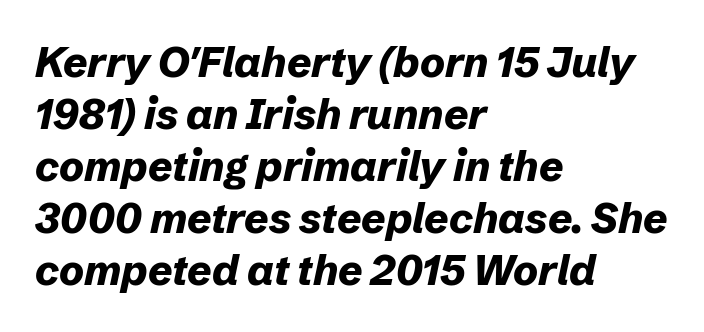
The image shows 42 px bold type, italic (leaning right); set left-aligned, line spacing 1.24x, normal letter spacing, not underlined; low stroke contrast and a medium x-height.
